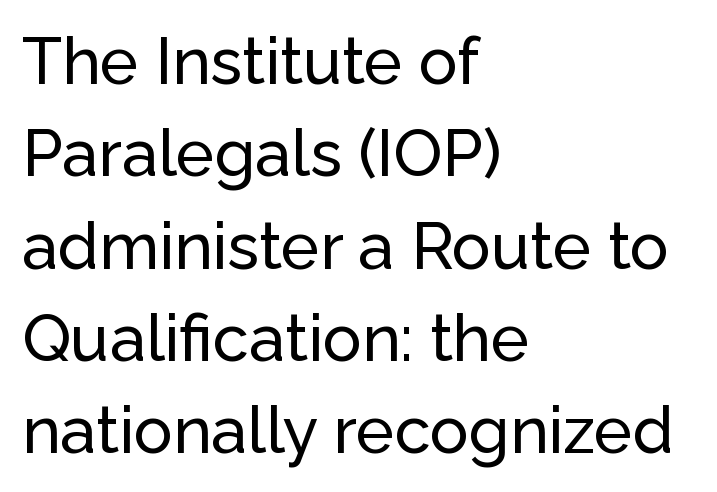
Q: Is the text italic (slanted)? A: No, it is upright.
Q: Is the typeface a serif or a sans-serif typeface? A: Sans-serif.
Q: Is the text underlined? A: No.
Q: How is the paragraph aligned? A: Left-aligned.
Q: Is the spacing between letters normal or unusually wide? A: Normal.
Q: Is the spacing between lines tight, normal or loose? A: Normal.
Q: Width (condensed, normal, or wide)? A: Normal.
Q: Stroke contrast? A: Low.
Q: x-height? A: Medium.
Q: Monospaced? A: No.
